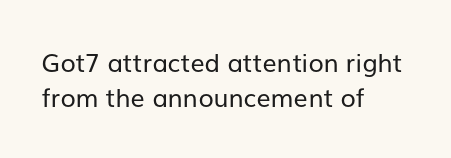
Plain, unruled lines of type. Is the type heavy? It reads as light-to-regular instead. Interline gaps are of average width in this sample. In terms of posture, this sample is upright. These lines are set flush left with a ragged right edge. Nothing unusual about the tracking: characters are spaced as the font intends.
